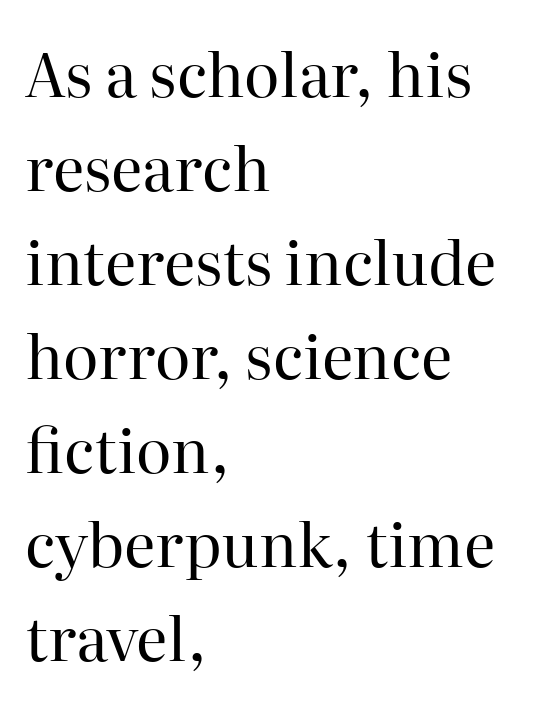
{"serif": "yes", "italic": "no", "bold": "no", "weight": "regular", "width": "normal", "stroke_contrast": "high", "x_height": "medium", "monospaced": "no", "underline": "no", "align": "left", "line_spacing": "normal", "line_spacing_ratio": 1.54, "letter_spacing": "normal", "letter_spacing_em": 0.0, "glyph_px": 61}
